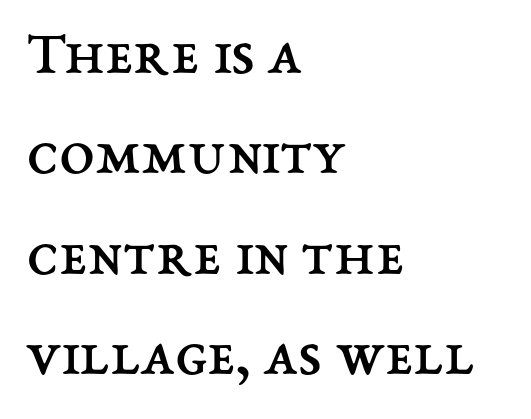
Regarding leading, the lines here are spaced in the standard way. Tall strokes in this sample are plumb rather than angled. A clean baseline with only descenders dipping below it. The letterforms sit shoulder to shoulder at normal distance. Here the designer chose a conventional face with non-uniform glyph widths. A quiet, ordinary-to-light weight characterises the typeface.
